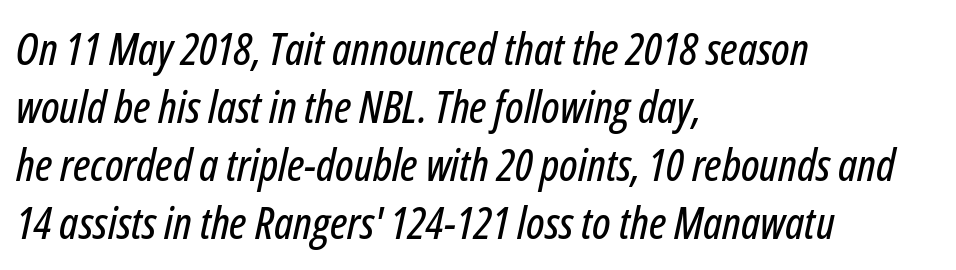
Would a proofreader flag this as italicized? Yes. These lines stack with their left ends in a neat column. Vertically, the passage feels balanced, rows spaced as you'd expect. These lines are rendered in a variable-pitch font. Just letters on the line, the space beneath them empty.
